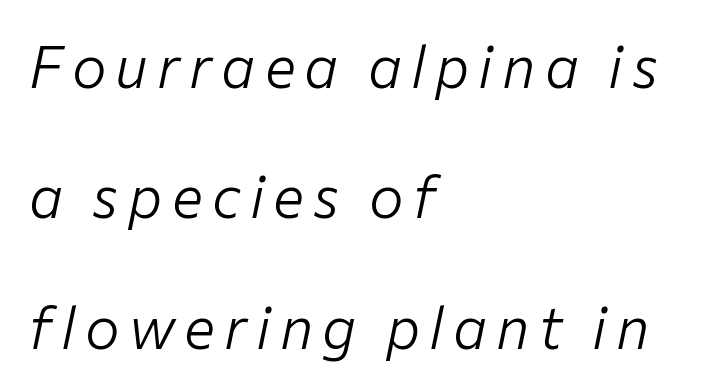
{"italic": "yes", "lean": "right", "slant_degrees": 12, "bold": "no", "weight": "light", "width": "normal", "stroke_contrast": "low", "x_height": "medium", "monospaced": "no", "underline": "no", "align": "left", "line_spacing": "loose", "line_spacing_ratio": 2.25, "glyph_px": 58}
